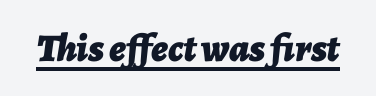
Q: Is the text bold? A: Yes.
Q: Is the text italic (slanted)? A: Yes, it leans right by about 7 degrees.
Q: Is the text underlined? A: Yes.
Q: Is the spacing between letters normal or unusually wide? A: Normal.
Q: Width (condensed, normal, or wide)? A: Normal.
Q: Stroke contrast? A: Low.
Q: x-height? A: Medium.
Q: Monospaced? A: No.
